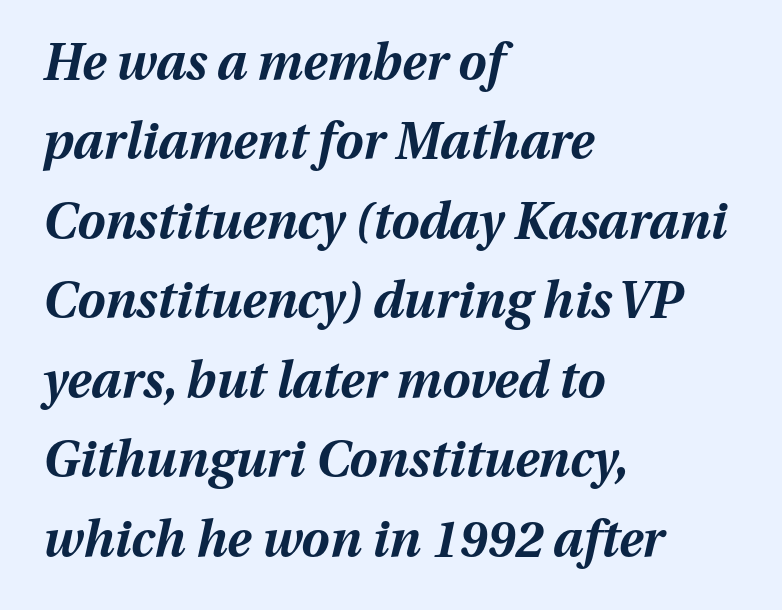
As a designer I'd log this as weight 700, bold. If you drew a line through each stem, it would be angled. Looks like regular typesetting: each glyph gets only the width it needs. A typesetter would call this zero additional tracking. Descender tails drop into unmarked territory.
